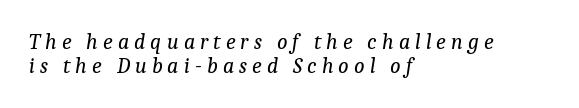
The image shows 22 px text type, italic (leaning right); set left-aligned, tight line spacing (1.09x), unusually wide letter spacing (+0.23 em), not underlined.
